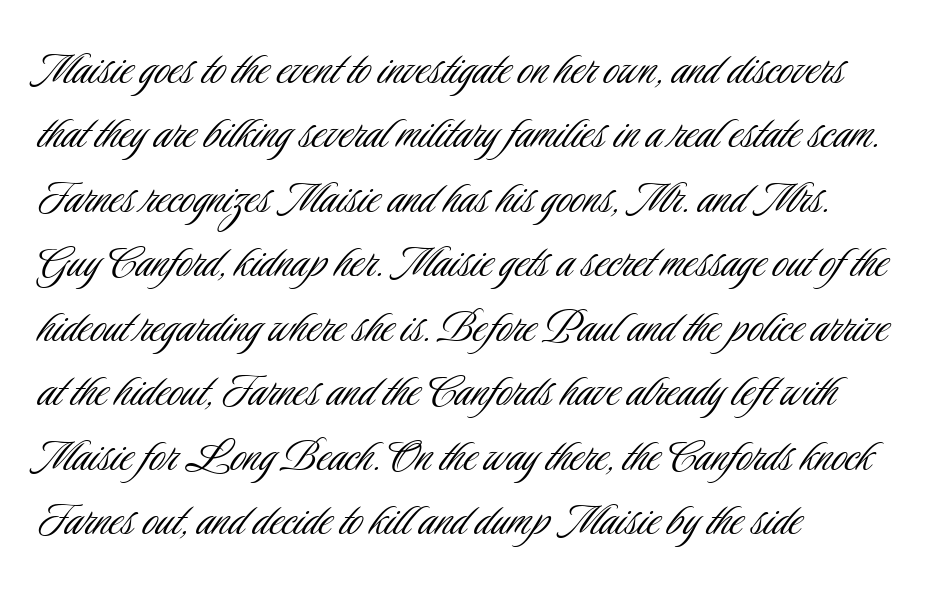
Q: Is the text bold? A: No.
Q: Is the text italic (slanted)? A: Yes.
Q: Is the typeface a serif or a sans-serif typeface? A: Sans-serif.
Q: Is the text underlined? A: No.
Q: How is the paragraph aligned? A: Left-aligned.
Q: Is the spacing between letters normal or unusually wide? A: Normal.
Q: Width (condensed, normal, or wide)? A: Condensed.
Q: Stroke contrast? A: Low.
Q: x-height? A: Small.
Q: Monospaced? A: No.
